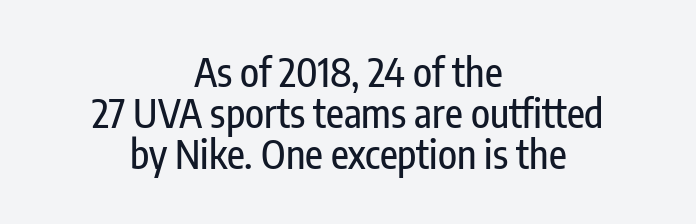
{"serif": "no", "italic": "no", "width": "condensed", "stroke_contrast": "low", "x_height": "medium", "monospaced": "no", "underline": "no", "align": "center", "line_spacing": "tight", "line_spacing_ratio": 1.05, "letter_spacing": "normal", "letter_spacing_em": 0.0, "glyph_px": 39}
